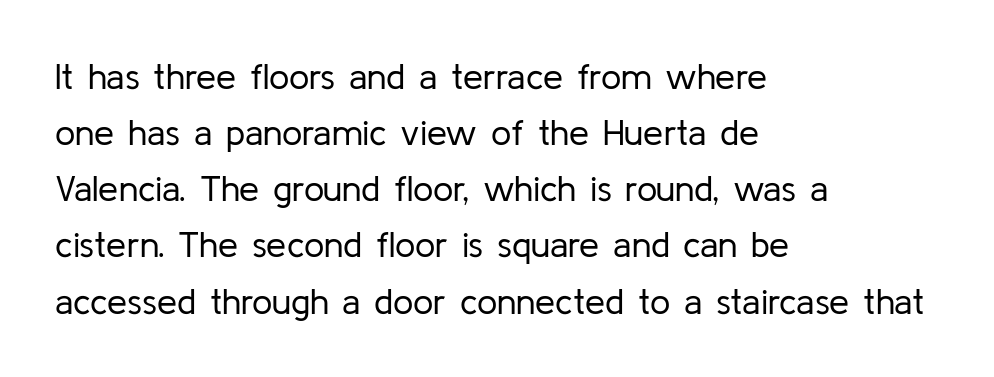
The passage shown is typed in a proportional face where columns would drift. The face used here is a sans, in the tradition of grotesques and geometrics. Each line starts at the same left margin while the right side varies. Ascenders rise straight up at ninety degrees.
